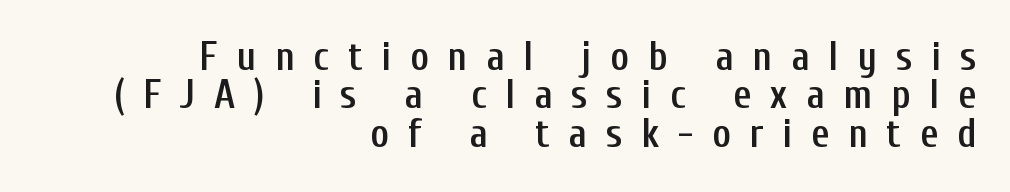
Notice the strokes are somewhat thickened but not fully heavy: this is a semibold. Is the letter spacing exaggerated? Yes — the characters are pushed far apart. Words float on clear page, feet unadorned. A sans-serif font was chosen for this passage.
